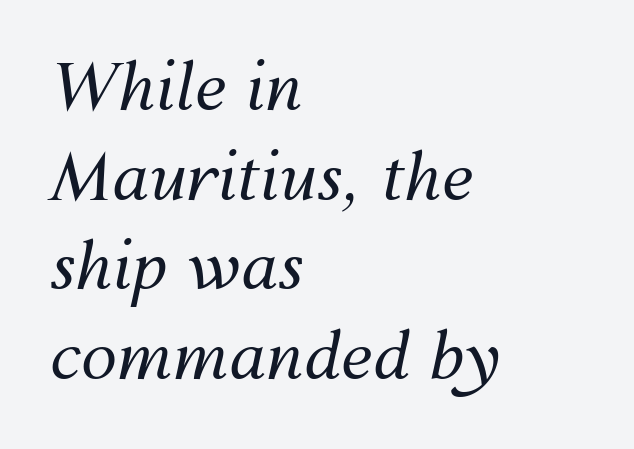
Q: Is the text bold? A: No.
Q: Is the text italic (slanted)? A: Yes, it leans right by about 12 degrees.
Q: Is the text underlined? A: No.
Q: How is the paragraph aligned? A: Left-aligned.
Q: Is the spacing between letters normal or unusually wide? A: Normal.
Q: Is the spacing between lines tight, normal or loose? A: Normal.
Q: Width (condensed, normal, or wide)? A: Normal.
Q: Stroke contrast? A: Medium.
Q: x-height? A: Medium.
Q: Monospaced? A: No.
